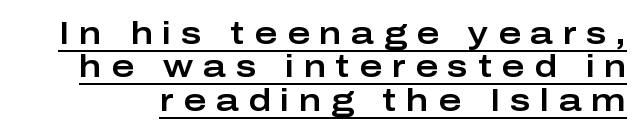
{"serif": "no", "italic": "no", "width": "wide", "stroke_contrast": "low", "x_height": "medium", "monospaced": "no", "underline": "yes", "line_spacing": "tight", "line_spacing_ratio": 1.08, "letter_spacing": "wide", "letter_spacing_em": 0.31, "glyph_px": 31}
